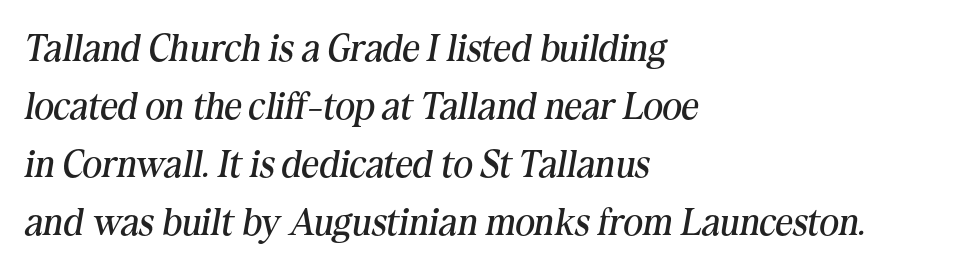
Horizontal alignment here is leftward, the default for most running prose. The type family on display is of the serif kind. No word sits above an underline. Caption: standard tracking, unaltered. Rows of type keep a routine distance in the vertical direction. The face used here is proportionally spaced, like ordinary book or web type.
